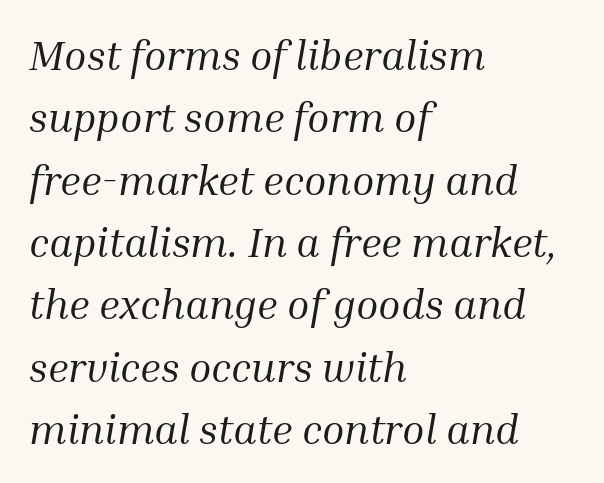
Each line starts at the same left margin while the right side varies. Compared with typical body copy, the letter spacing here is the same. Stroke thickness stays within the range of a standard reading face or lighter. Summary of vertical rhythm: regular, with standard interline spacing. Each letter keeps its own natural width here, so spacing adapts to shape.
